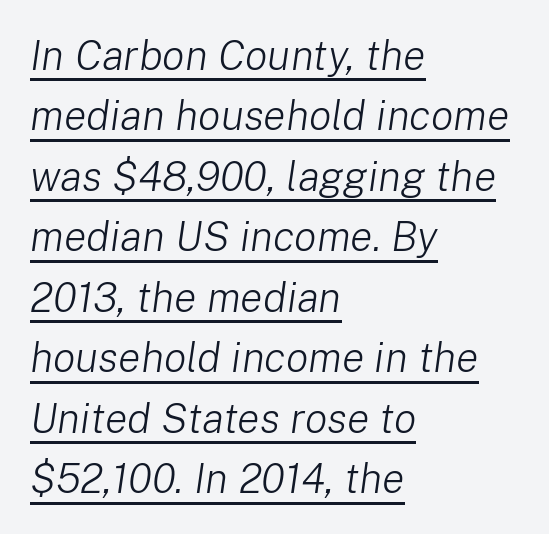
Character widths vary here, with narrow letters taking less room than wide ones. The ragged edge is on the right, which tells us the setting is flush left. This sample keeps an unexceptional amount of space between lines. Default kerning and tracking; the words read as compact shapes.
